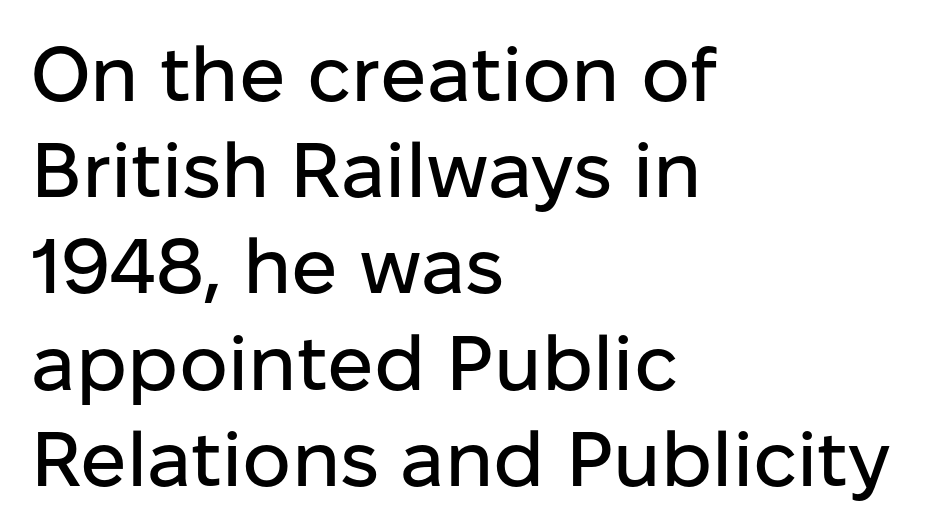
The face used here is a sans, in the tradition of grotesques and geometrics. The tracking reads as untouched default to a designer's eye. The lines in this sample share a left origin and differ only in where they stop. Clear beneath every line of the passage. Style check: upright.
